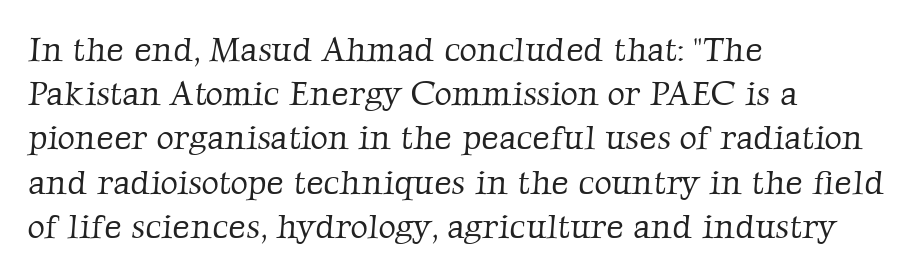
The image shows 34 px light serif type; set left-aligned, normal line spacing (1.3x), normal letter spacing, not underlined; low stroke contrast and a medium x-height.
